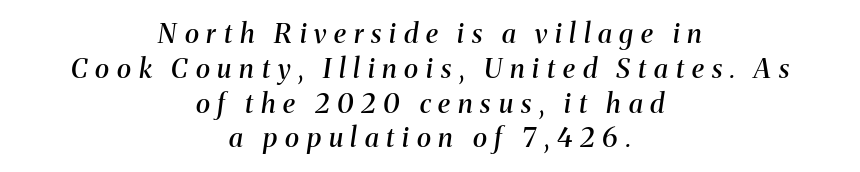
The image shows 27 px text type, italic (leaning right); set centered, normal line spacing (1.29x), unusually wide letter spacing (+0.29 em), not underlined.
